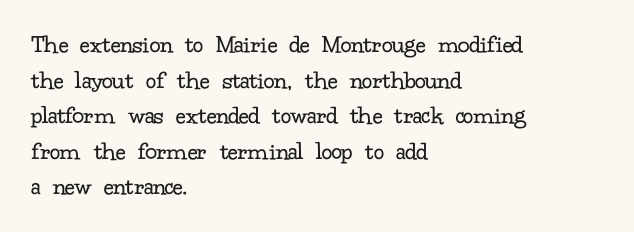
The image shows 26 px text type, upright; set left-aligned, normal line spacing (1.37x), normal letter spacing, not underlined.
